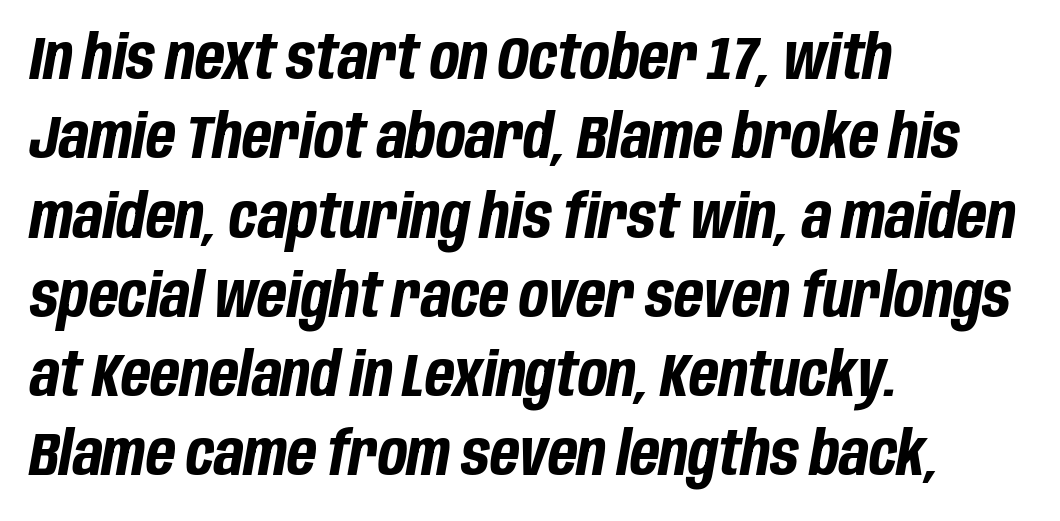
The image shows 61 px bold, condensed type, italic (leaning right); set left-aligned, normal line spacing (1.3x), normal letter spacing, not underlined; low stroke contrast and a large x-height.
